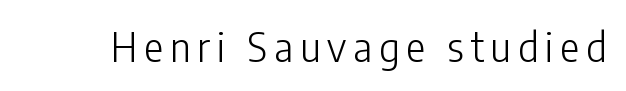
This rendering employs a face without finishing strokes, i.e., a sans-serif. These glyphs show unthickened strokes, regular width or finer. Nope, not italic — everything's standing straight. Clear beneath every line of the passage.
